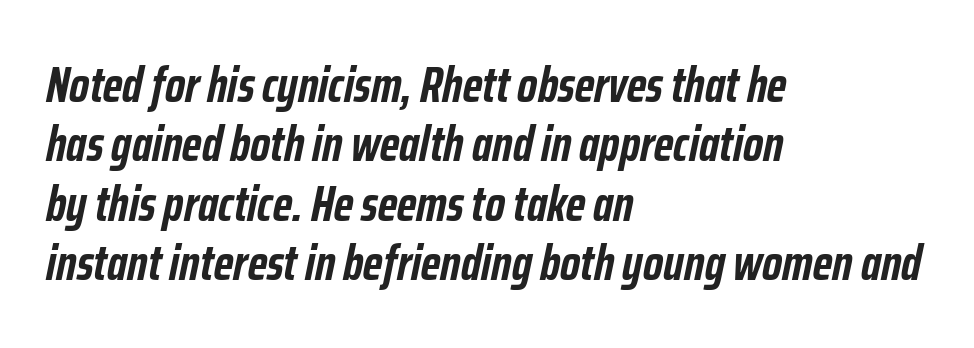
These lines are rendered in a variable-pitch font. The typography opts for an oblique posture over an upright one. The line texture is even and compact thanks to regular tracking. Thick stems and heavy bowls — unmistakably bold. Layout note: lines flush left.
